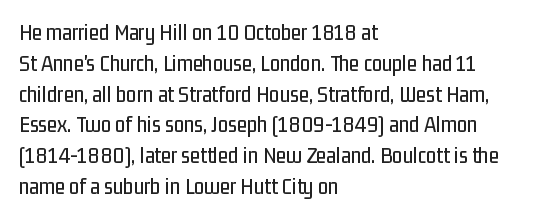
The glyphs are unaccompanied by any horizontal stroke below them. Quick note: not italic, upright. Each word holds together tightly as a unit, with standard inter-letter gaps. The paragraph shown leans on its left margin. Does the leading feel generous? No, just average.
